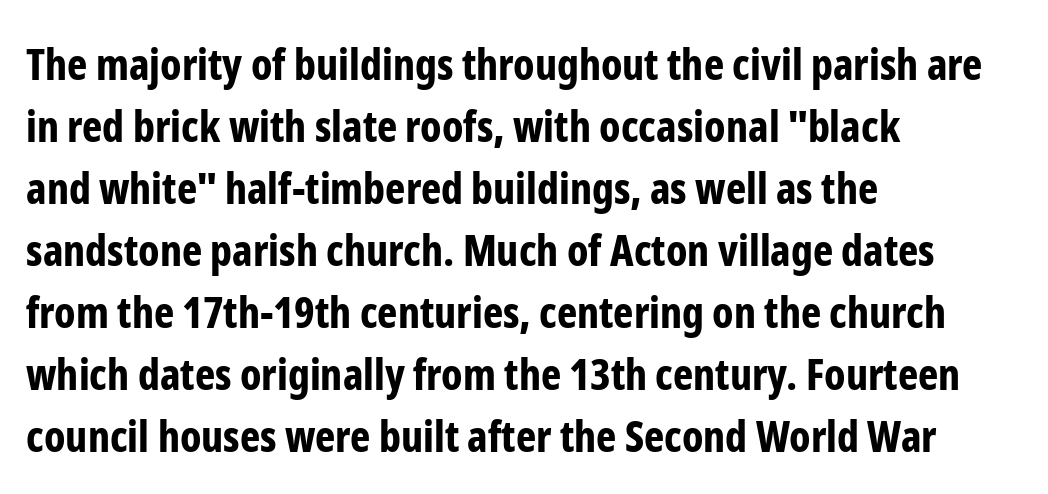
The image shows 43 px bold, condensed sans-serif type, upright; set left-aligned, normal line spacing (1.44x), normal letter spacing, not underlined; low stroke contrast and a medium x-height.
